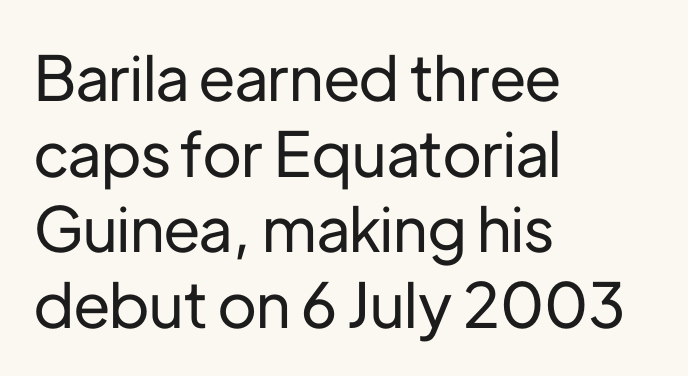
Plain, unruled lines of type. Look at the tracking — it's just the regular setting, nothing added. The lines in this sample share a left origin and differ only in where they stop. The face used here is proportionally spaced, like ordinary book or web type. A sans-serif font was chosen for this passage. The lettering stays uniformly vertical, giving the passage a roman look.
